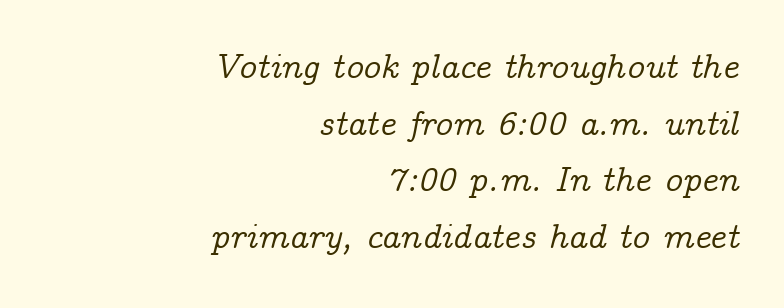
Underlining? Definitely not there. Rows of type keep a routine distance in the vertical direction. Standard letterfit; no display-style spreading of the glyphs. There's an unmistakable incline to the writing here. If you drew a ruler down the right edge, every line would touch it. The type family on display is of the serif kind.
